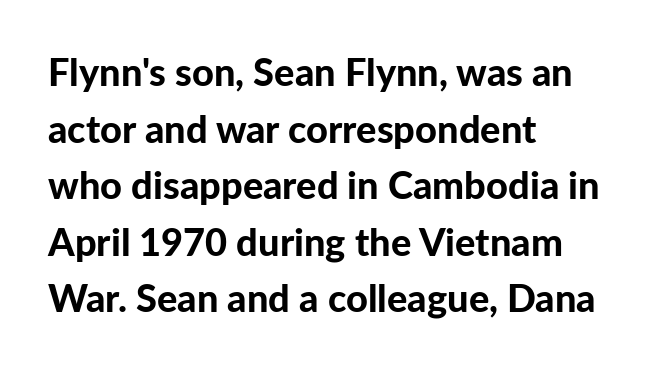
Q: Is the text bold? A: Yes.
Q: Is the text italic (slanted)? A: No, it is upright.
Q: Is the typeface a serif or a sans-serif typeface? A: Sans-serif.
Q: Is the text underlined? A: No.
Q: How is the paragraph aligned? A: Left-aligned.
Q: Is the spacing between letters normal or unusually wide? A: Normal.
Q: Is the spacing between lines tight, normal or loose? A: Normal.
Q: Width (condensed, normal, or wide)? A: Normal.
Q: Stroke contrast? A: Low.
Q: x-height? A: Medium.
Q: Monospaced? A: No.
